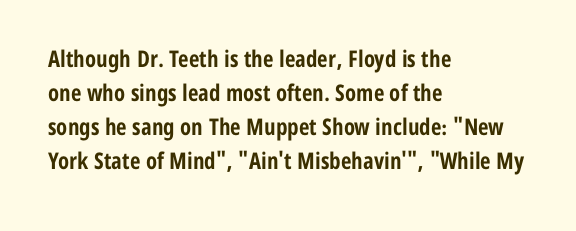
Q: Is the text bold? A: Yes.
Q: Is the text italic (slanted)? A: No, it is upright.
Q: Is the text underlined? A: No.
Q: How is the paragraph aligned? A: Left-aligned.
Q: Is the spacing between letters normal or unusually wide? A: Normal.
Q: Is the spacing between lines tight, normal or loose? A: Normal.
